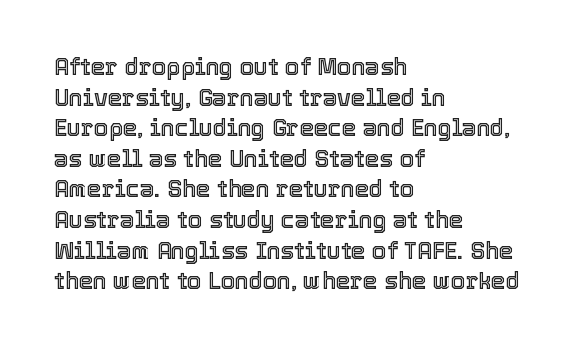
The image shows 23 px text type, upright; set left-aligned, normal line spacing (1.33x), normal letter spacing, not underlined.
